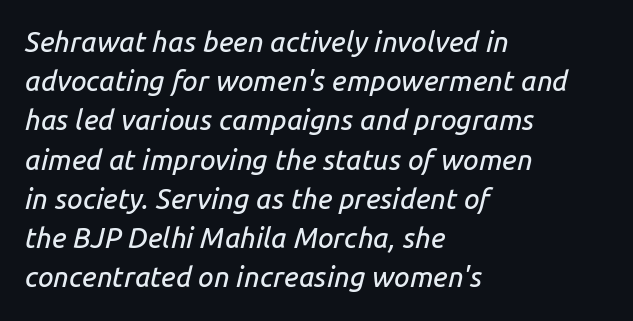
{"italic": "yes", "lean": "right", "slant_degrees": 14, "width": "normal", "stroke_contrast": "low", "x_height": "medium", "monospaced": "no", "underline": "no", "align": "left", "line_spacing": "normal", "line_spacing_ratio": 1.4, "letter_spacing": "normal", "letter_spacing_em": 0.0, "glyph_px": 28}
